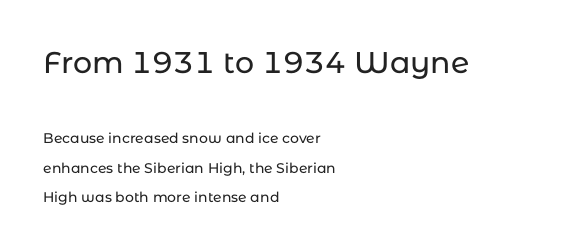
The passage shown is typed in a proportional face where columns would drift. The rendering keeps characters at their native spacing. Typeset ragged right — the left edge is the straight one. This is sans-serif lettering, the kind often seen on screens and signage.
